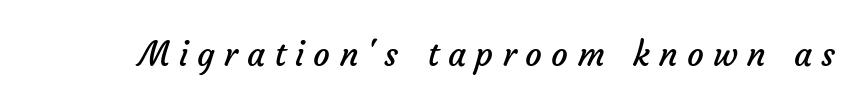
The image shows 33 px regular-weight sans-serif type; set unusually wide letter spacing (+0.28 em), not underlined; low stroke contrast and a medium x-height.
